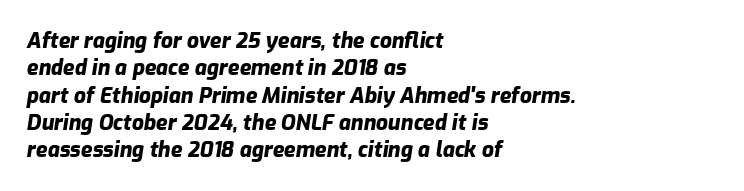
Q: Is the text bold? A: Yes.
Q: Is the text italic (slanted)? A: Yes, it leans right by about 9 degrees.
Q: Is the text underlined? A: No.
Q: How is the paragraph aligned? A: Left-aligned.
Q: Is the spacing between letters normal or unusually wide? A: Normal.
Q: Is the spacing between lines tight, normal or loose? A: Normal.
